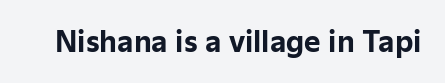
The image shows 28 px bold sans-serif type, upright; set normal letter spacing, not underlined; low stroke contrast and a medium x-height.
